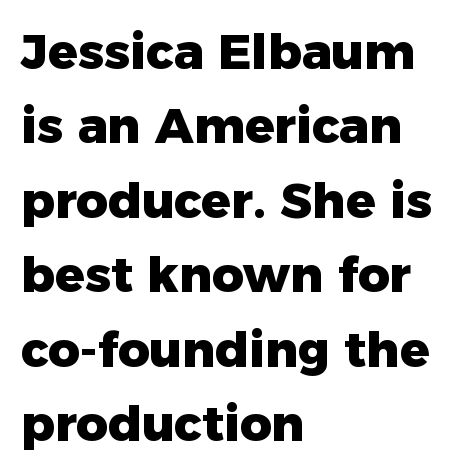
{"serif": "no", "italic": "no", "bold": "yes", "weight": "heavy", "width": "normal", "stroke_contrast": "low", "x_height": "medium", "monospaced": "no", "underline": "no", "align": "left", "line_spacing": "normal", "line_spacing_ratio": 1.52, "letter_spacing": "normal", "letter_spacing_em": 0.0, "glyph_px": 49}
